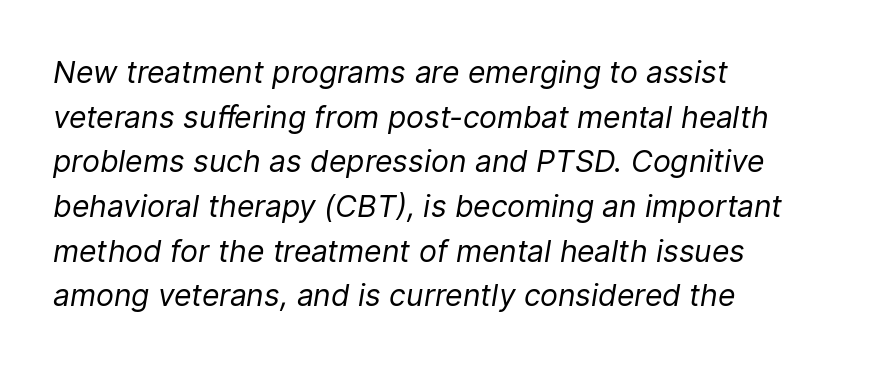
{"italic": "yes", "lean": "right", "slant_degrees": 9, "bold": "no", "weight": "regular", "width": "normal", "stroke_contrast": "low", "x_height": "medium", "monospaced": "no", "underline": "no", "align": "left", "line_spacing": "normal", "line_spacing_ratio": 1.49, "letter_spacing": "normal", "letter_spacing_em": 0.0, "glyph_px": 30}
